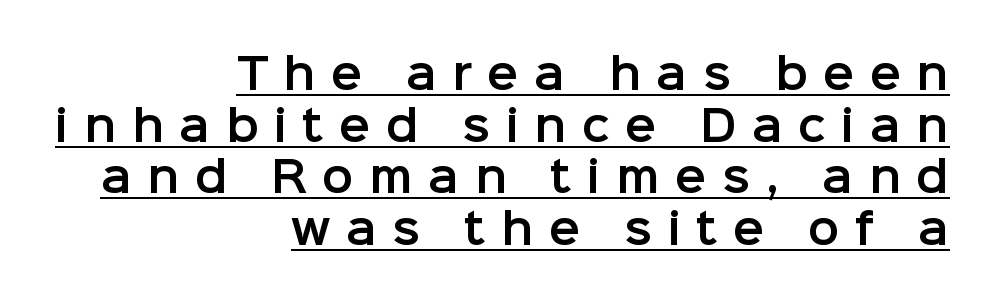
{"serif": "no", "italic": "no", "width": "normal", "stroke_contrast": "low", "x_height": "medium", "monospaced": "no", "underline": "yes", "align": "right", "line_spacing_ratio": 1.23, "letter_spacing": "wide", "letter_spacing_em": 0.36, "glyph_px": 42}
